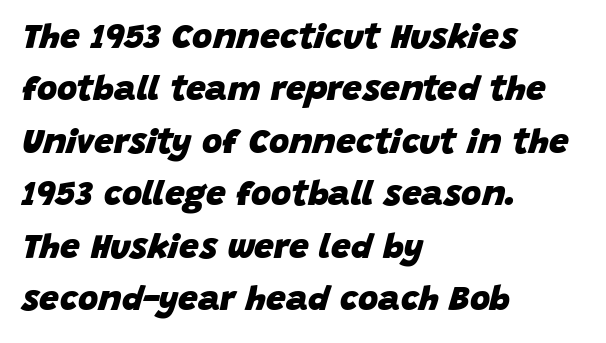
Inter-character spacing is left at the font's built-in metrics. The area under the type is left untouched. Its strokes are broad and dark, the hallmark of bold type. Is this a fixed-width face? No — the glyphs have proportional, varying widths. There's an unmistakable incline to the writing here.
